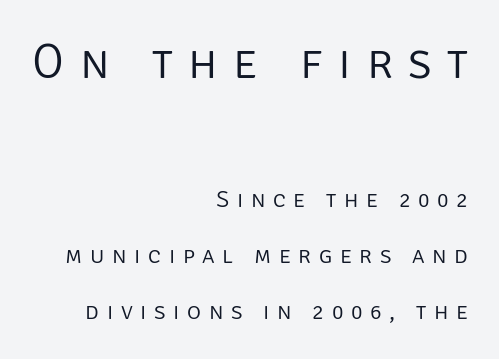
The image shows 49 px light sans-serif type, upright; set right-aligned, loose line spacing (2.33x), unusually wide letter spacing (+0.32 em), not underlined; the first (top) block is 2.04x larger; low stroke contrast and a large x-height.
